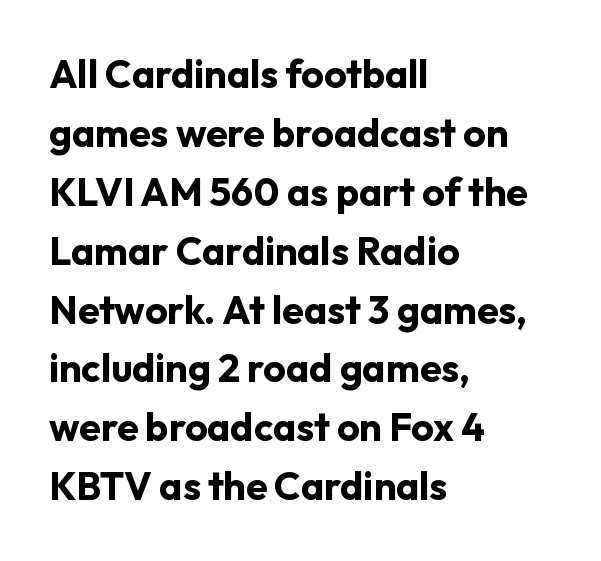
Q: Is the text bold? A: Yes.
Q: Is the text italic (slanted)? A: No, it is upright.
Q: Is the typeface a serif or a sans-serif typeface? A: Sans-serif.
Q: Is the text underlined? A: No.
Q: How is the paragraph aligned? A: Left-aligned.
Q: Is the spacing between letters normal or unusually wide? A: Normal.
Q: Is the spacing between lines tight, normal or loose? A: Normal.
Q: Width (condensed, normal, or wide)? A: Normal.
Q: Stroke contrast? A: Low.
Q: x-height? A: Medium.
Q: Monospaced? A: No.
